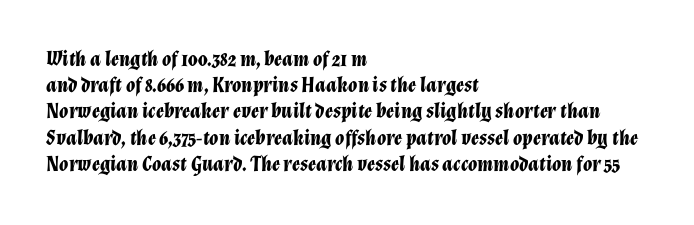
The axis of the letterforms is tilted away from vertical. The space between consecutive lines is moderate. The rendering uses a bold face; every stroke is thick and dark. The face used here is rendered with its standard letterfit.
